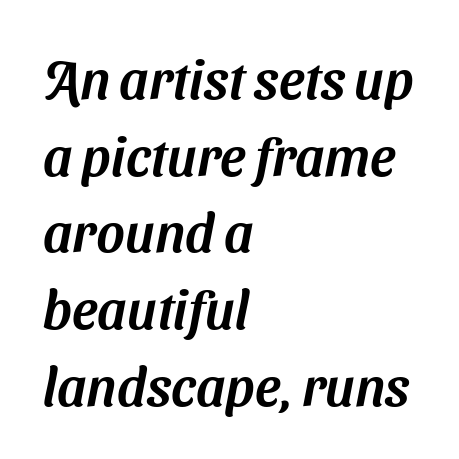
The image shows 54 px sans-serif type; set left-aligned, normal line spacing (1.42x), normal letter spacing, not underlined; medium stroke contrast and a medium x-height.
